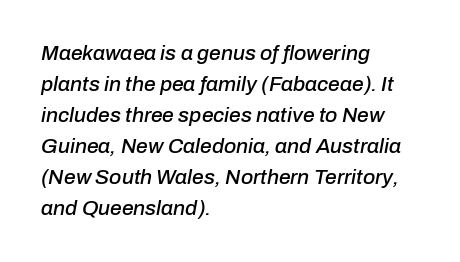
Evenly set lines give the paragraph a standard silhouette. Lines of text with bare space underneath. A classic flush-left, rag-right setting is used for this passage. Compared with ordinary roman type, these characters are visibly tilted. The passage shown has conventional tracking throughout.
